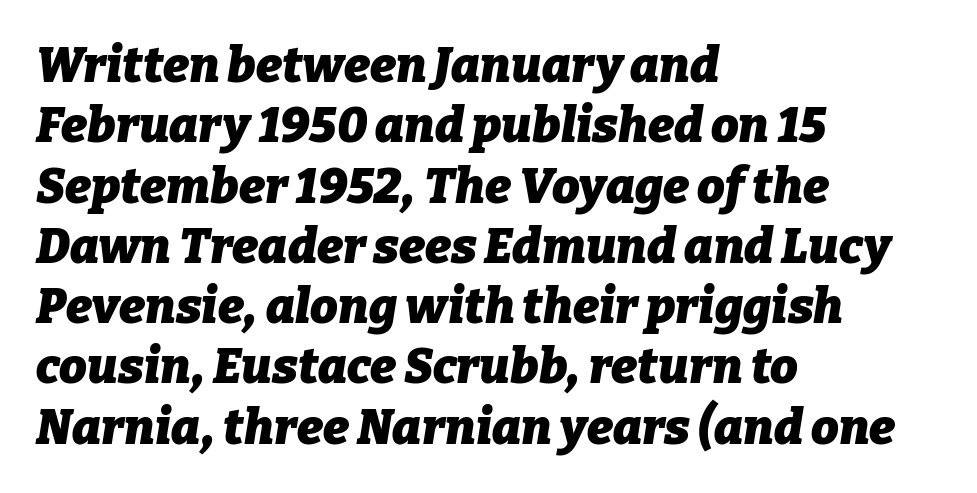
Observe the lean: these are italic letterforms. A typesetter would call this proportional, since set widths differ per character. Each line starts at the same left margin while the right side varies. The words here are not underlined. Look at the stroke-to-counter ratio: heavy, a bold. Words appear dense and cohesive because spacing is normal.
